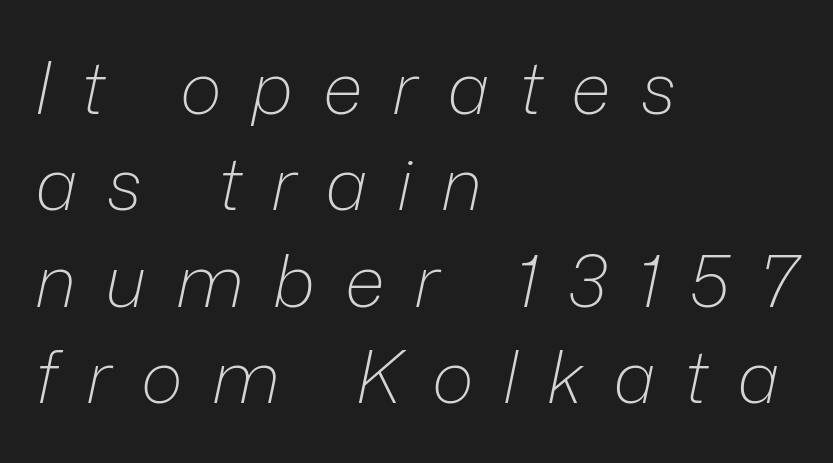
The image shows 72 px light type, italic (leaning right); set left-aligned, normal line spacing (1.34x), unusually wide letter spacing (+0.41 em), not underlined; low stroke contrast and a medium x-height.
